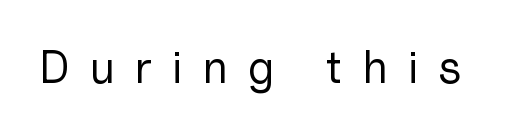
Examine the stroke ends and you'll find no serifs. Unbolded letterforms with no extra heft. Glyph-to-glyph distance is far greater than everyday printed text. The face used here is proportionally spaced, like ordinary book or web type.
